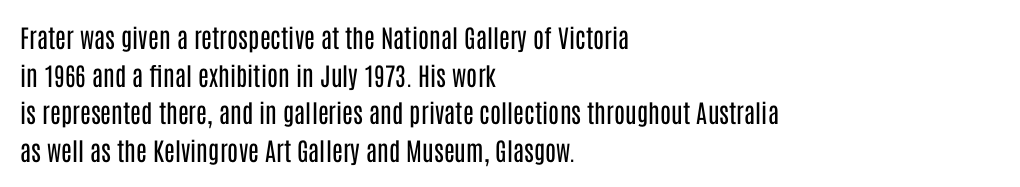
The face used here is rendered with its standard letterfit. Just letters on the line, the space beneath them empty. Caption: face not bold, strokes unweighted. Line spacing here is normal.
